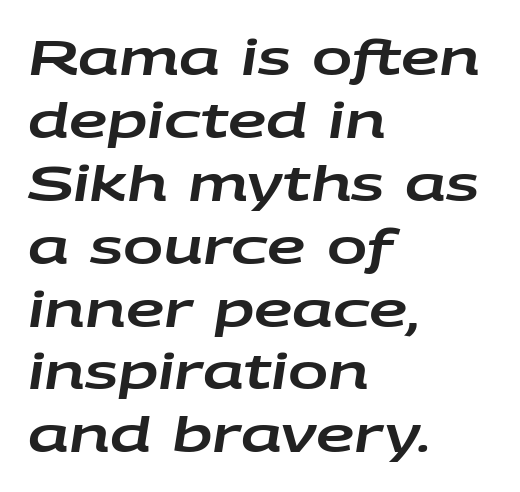
{"italic": "yes", "lean": "right", "slant_degrees": 9, "width": "wide", "stroke_contrast": "low", "x_height": "large", "monospaced": "no", "underline": "no", "align": "left", "line_spacing": "normal", "line_spacing_ratio": 1.31, "letter_spacing": "normal", "letter_spacing_em": 0.0, "glyph_px": 48}
